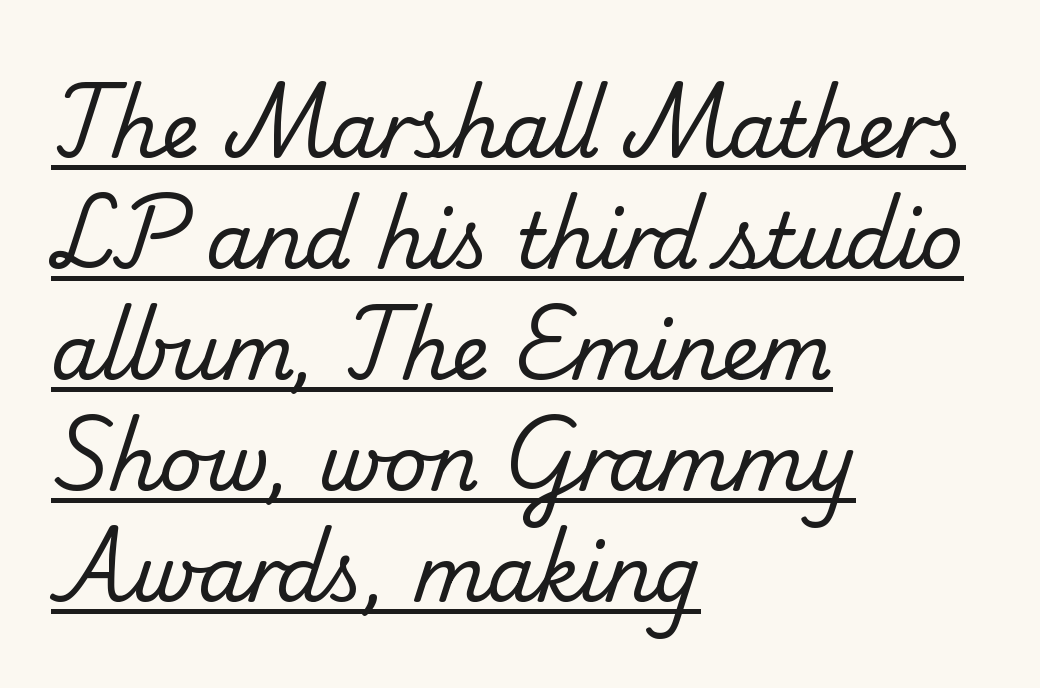
Q: Is the text bold? A: No.
Q: Is the typeface a serif or a sans-serif typeface? A: Serif.
Q: Is the text underlined? A: Yes.
Q: How is the paragraph aligned? A: Left-aligned.
Q: Is the spacing between letters normal or unusually wide? A: Normal.
Q: Is the spacing between lines tight, normal or loose? A: Normal.
Q: Width (condensed, normal, or wide)? A: Normal.
Q: Stroke contrast? A: Low.
Q: x-height? A: Small.
Q: Monospaced? A: No.
